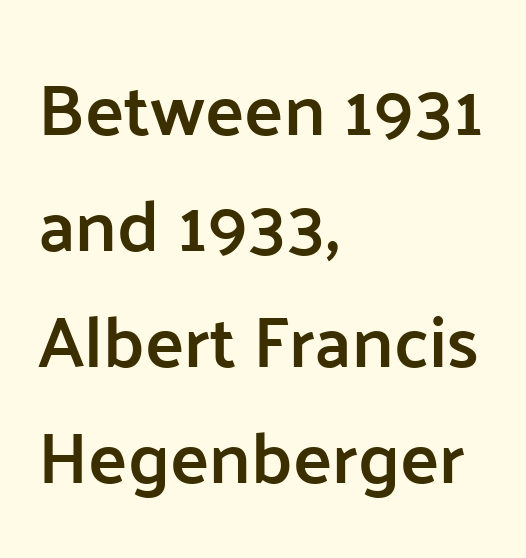
Q: Is the text bold? A: Semi-bold.
Q: Is the text italic (slanted)? A: No, it is upright.
Q: Is the typeface a serif or a sans-serif typeface? A: Sans-serif.
Q: Is the text underlined? A: No.
Q: How is the paragraph aligned? A: Left-aligned.
Q: Is the spacing between letters normal or unusually wide? A: Normal.
Q: Is the spacing between lines tight, normal or loose? A: Normal.
Q: Width (condensed, normal, or wide)? A: Normal.
Q: Stroke contrast? A: Low.
Q: x-height? A: Medium.
Q: Monospaced? A: No.
